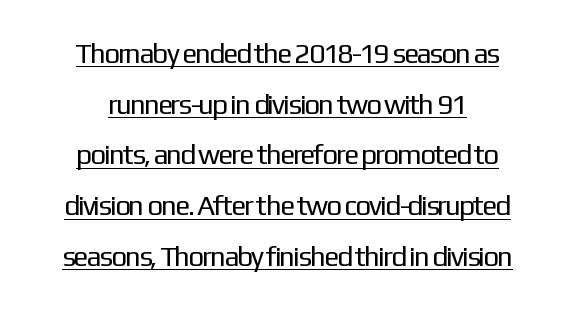
Q: Is the text bold? A: No.
Q: Is the text italic (slanted)? A: No, it is upright.
Q: Is the typeface a serif or a sans-serif typeface? A: Sans-serif.
Q: Is the text underlined? A: Yes.
Q: How is the paragraph aligned? A: Centered.
Q: Is the spacing between letters normal or unusually wide? A: Normal.
Q: Width (condensed, normal, or wide)? A: Normal.
Q: Stroke contrast? A: Low.
Q: x-height? A: Medium.
Q: Monospaced? A: No.
